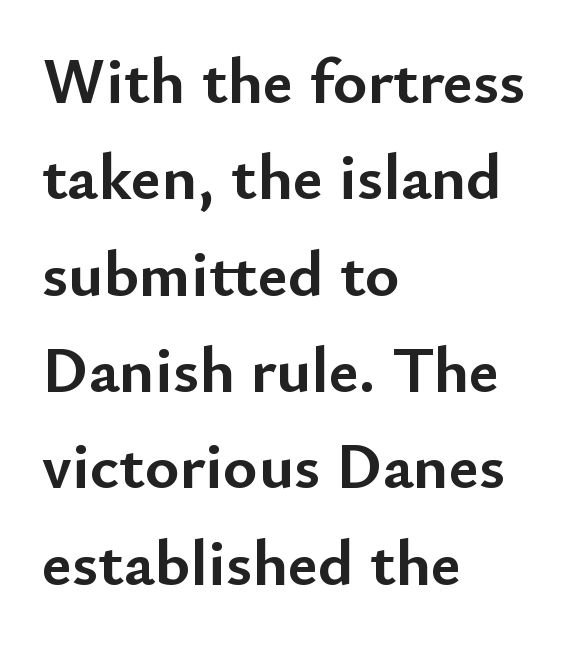
The image shows 66 px semibold sans-serif type, upright; set left-aligned, normal line spacing (1.46x), normal letter spacing, not underlined; low stroke contrast and a small x-height.
